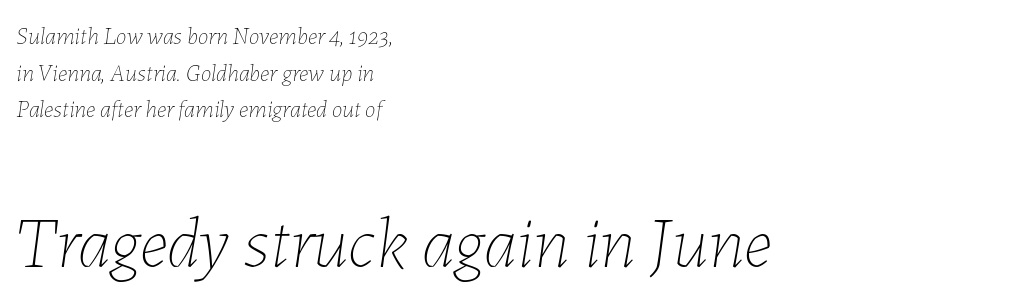
The image shows 72 px thin type, italic (leaning right); set left-aligned, normal line spacing (1.53x), normal letter spacing, not underlined; the second (bottom) block is 3.0x larger; low stroke contrast and a medium x-height.
